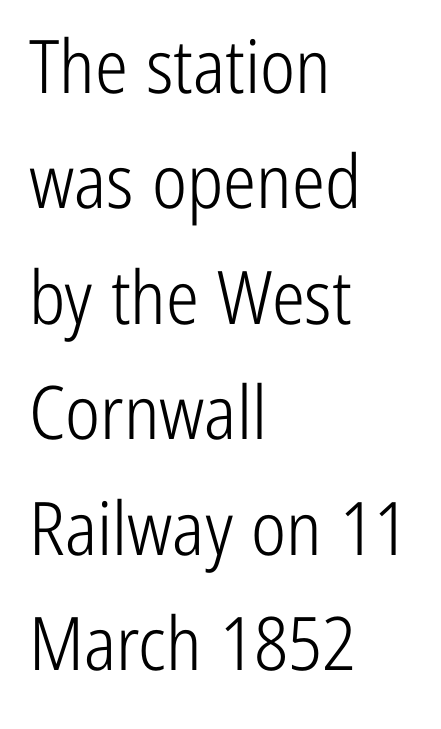
Nope, not italic — everything's standing straight. Short note: letters normally spaced. The characters are drawn with everyday or finer stroke widths. Caption: multi-line text, flush left, ragged right.
